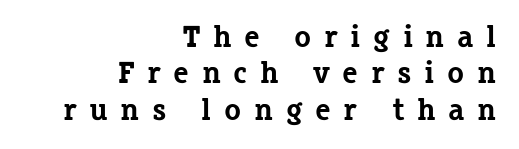
Is this a fixed-width face? No — the glyphs have proportional, varying widths. In CSS terms this would be text-align: right. Characters remain perfectly vertical along every line. Short note: letters widely spaced.
